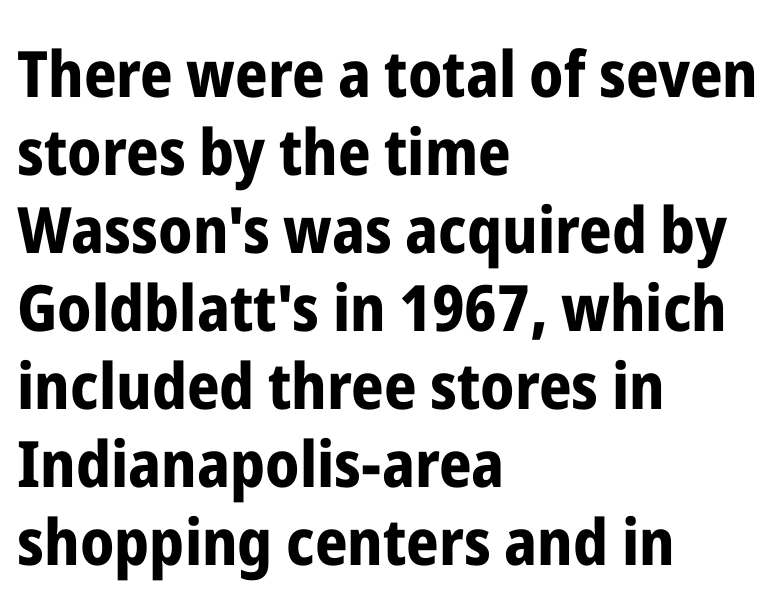
The image shows 64 px bold, condensed sans-serif type, upright; set left-aligned, line spacing 1.22x, normal letter spacing, not underlined; low stroke contrast and a medium x-height.
